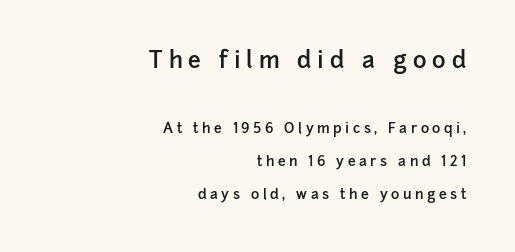
{"italic": "no", "bold": "semi", "underline": "no", "align": "right", "line_spacing": "loose", "line_spacing_ratio": 2.34, "letter_spacing": "wide", "letter_spacing_em": 0.25, "larger_block": "first", "size_ratio": 1.64, "glyph_px": 23}
